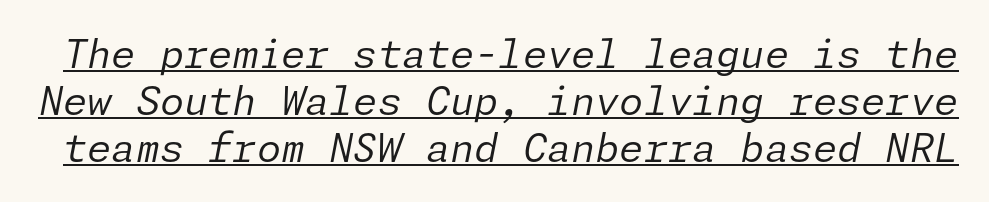
The image shows 39 px regular-weight type, italic (leaning right); set line spacing 1.21x, normal letter spacing, underlined; low stroke contrast and a medium x-height.
